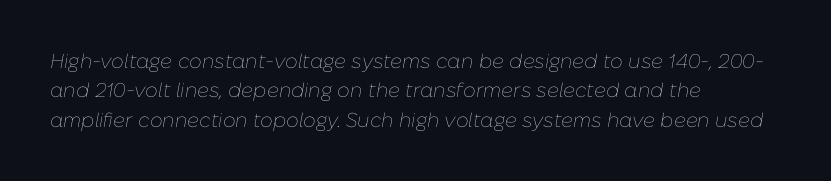
{"italic": "yes", "lean": "right", "slant_degrees": 10, "bold": "no", "underline": "no", "align": "left", "line_spacing": "normal", "line_spacing_ratio": 1.47, "letter_spacing": "normal", "letter_spacing_em": 0.0, "glyph_px": 20}
